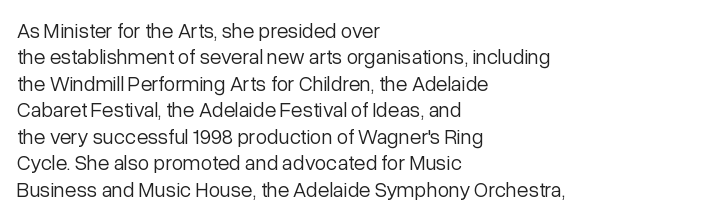
{"italic": "no", "bold": "no", "underline": "no", "align": "left", "line_spacing": "normal", "line_spacing_ratio": 1.26, "letter_spacing": "normal", "letter_spacing_em": 0.0, "glyph_px": 21}
